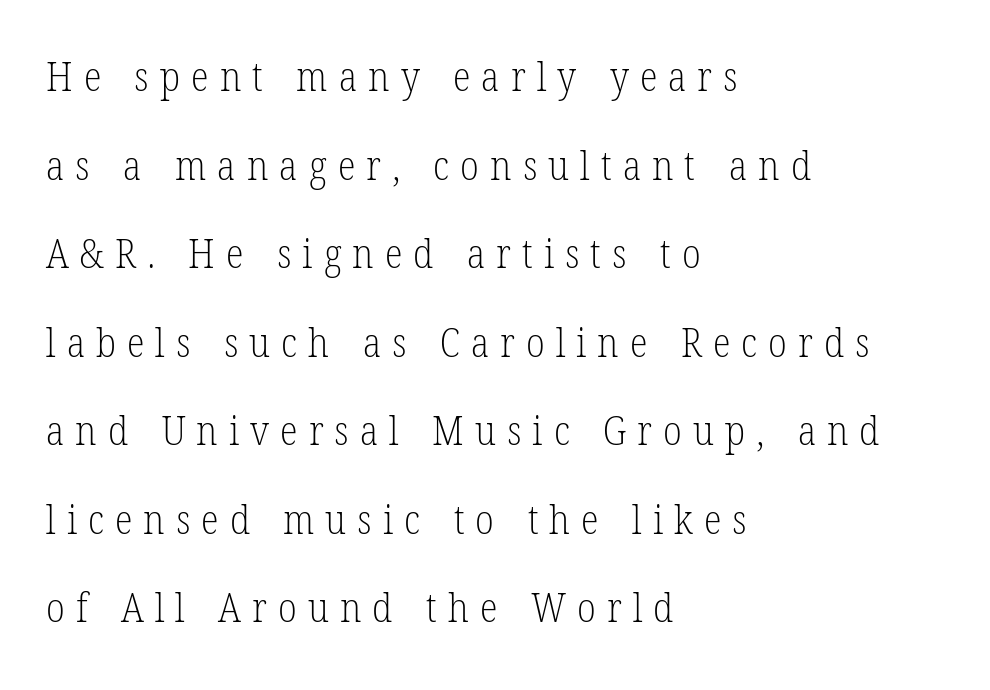
{"serif": "yes", "italic": "no", "bold": "no", "weight": "light", "width": "condensed", "stroke_contrast": "low", "x_height": "medium", "monospaced": "no", "underline": "no", "align": "left", "line_spacing": "loose", "line_spacing_ratio": 2.16, "letter_spacing": "wide", "letter_spacing_em": 0.27, "glyph_px": 41}
